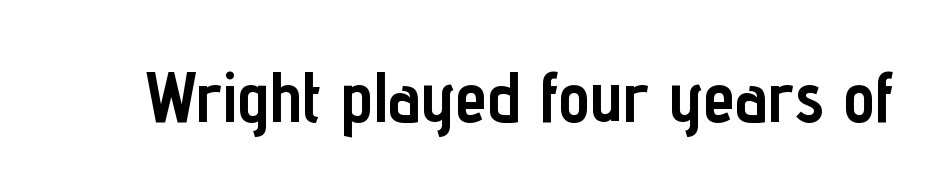
The image shows 71 px semibold, condensed sans-serif type, upright; set normal letter spacing, not underlined; low stroke contrast and a medium x-height.
